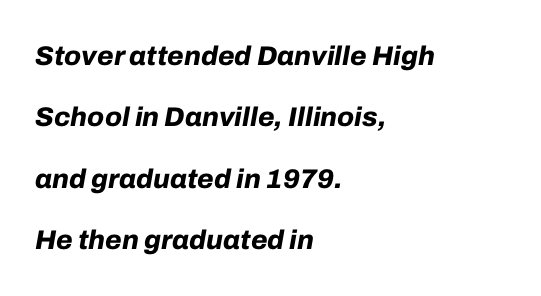
Q: Is the text bold? A: Yes.
Q: Is the text italic (slanted)? A: Yes, it leans right by about 10 degrees.
Q: Is the text underlined? A: No.
Q: How is the paragraph aligned? A: Left-aligned.
Q: Is the spacing between letters normal or unusually wide? A: Normal.
Q: Is the spacing between lines tight, normal or loose? A: Loose.
